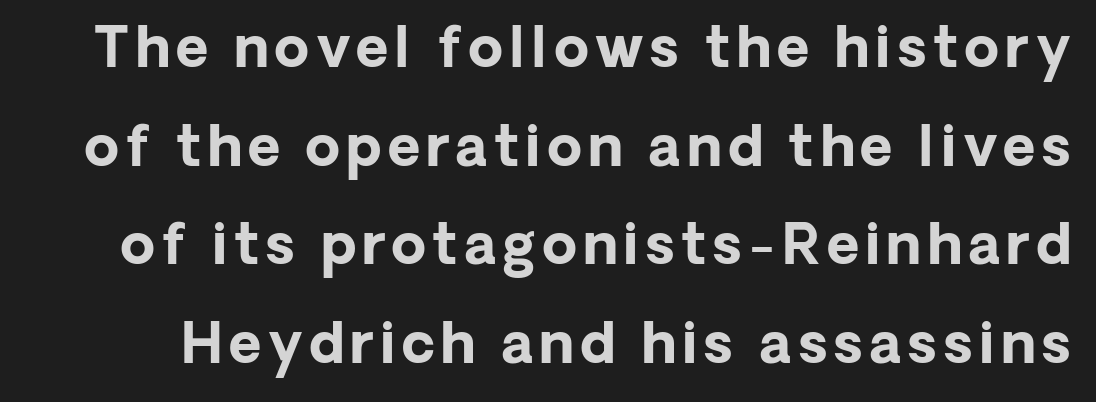
Weight: bold. A typesetter would call this proportional, since set widths differ per character. This rendering features lettering with no underline. In terms of posture, this sample is upright. Serif or sans? Sans — the stroke terminals are bare.
